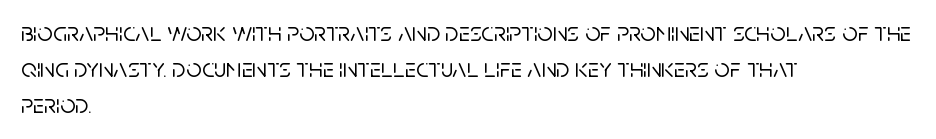
The image shows 27 px text type, upright; set left-aligned, normal line spacing (1.34x), normal letter spacing, not underlined.
